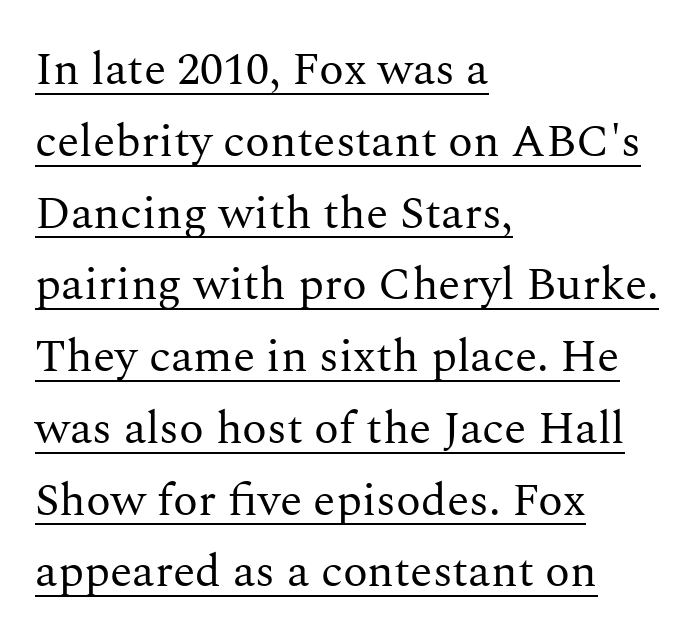
The image shows 46 px regular-weight serif type, upright; set left-aligned, normal line spacing (1.56x), normal letter spacing, underlined; medium stroke contrast and a medium x-height.
